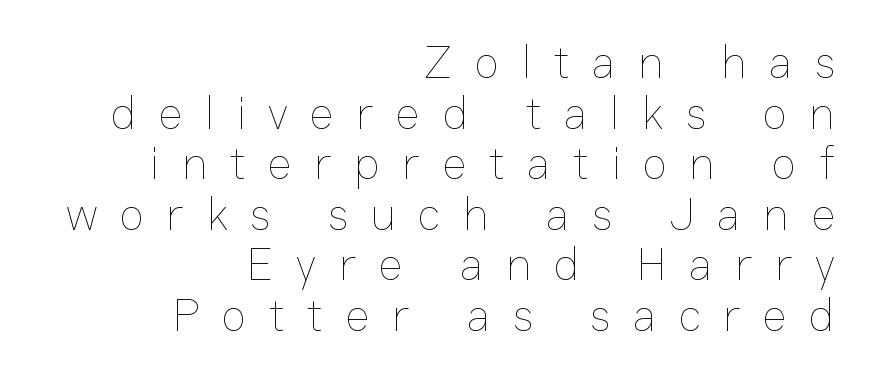
Q: Is the text bold? A: No.
Q: Is the text italic (slanted)? A: No, it is upright.
Q: Is the text underlined? A: No.
Q: How is the paragraph aligned? A: Right-aligned.
Q: Is the spacing between letters normal or unusually wide? A: Unusually wide.
Q: Is the spacing between lines tight, normal or loose? A: Tight.
Q: Width (condensed, normal, or wide)? A: Normal.
Q: Stroke contrast? A: Low.
Q: x-height? A: Medium.
Q: Monospaced? A: No.
